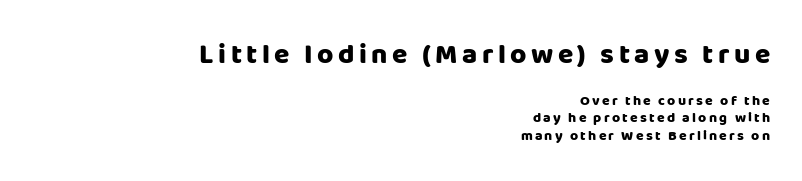
Q: Is the text bold? A: Yes.
Q: Is the text italic (slanted)? A: No, it is upright.
Q: Is the typeface a serif or a sans-serif typeface? A: Sans-serif.
Q: Is the text underlined? A: No.
Q: How is the paragraph aligned? A: Right-aligned.
Q: Which block of text is set in a larger size, the first (top) or the second (bottom)? A: The first (top) one.
Q: Width (condensed, normal, or wide)? A: Normal.
Q: Stroke contrast? A: Low.
Q: x-height? A: Large.
Q: Monospaced? A: No.
